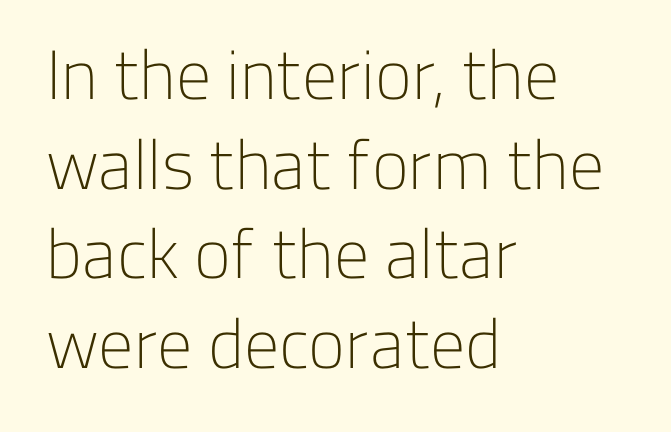
Q: Is the text bold? A: No.
Q: Is the text italic (slanted)? A: No, it is upright.
Q: Is the typeface a serif or a sans-serif typeface? A: Sans-serif.
Q: Is the text underlined? A: No.
Q: How is the paragraph aligned? A: Left-aligned.
Q: Is the spacing between letters normal or unusually wide? A: Normal.
Q: Is the spacing between lines tight, normal or loose? A: Normal.
Q: Width (condensed, normal, or wide)? A: Normal.
Q: Stroke contrast? A: Low.
Q: x-height? A: Medium.
Q: Monospaced? A: No.
